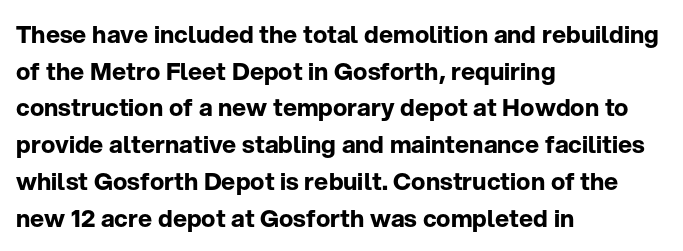
The image shows 24 px bold type, upright; set left-aligned, normal line spacing (1.53x), normal letter spacing, not underlined.
